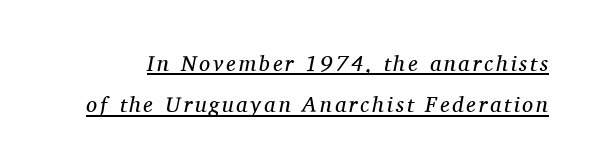
Q: Is the text bold? A: No.
Q: Is the text italic (slanted)? A: Yes, it leans right by about 11 degrees.
Q: Is the text underlined? A: Yes.
